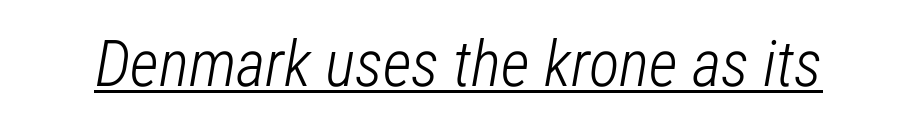
{"italic": "yes", "lean": "right", "slant_degrees": 12, "bold": "no", "weight": "light", "width": "condensed", "stroke_contrast": "low", "x_height": "medium", "monospaced": "no", "underline": "yes", "letter_spacing": "normal", "letter_spacing_em": 0.0, "glyph_px": 64}
